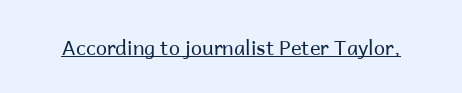
{"italic": "no", "bold": "no", "underline": "yes", "letter_spacing": "normal", "letter_spacing_em": 0.0, "glyph_px": 20}
